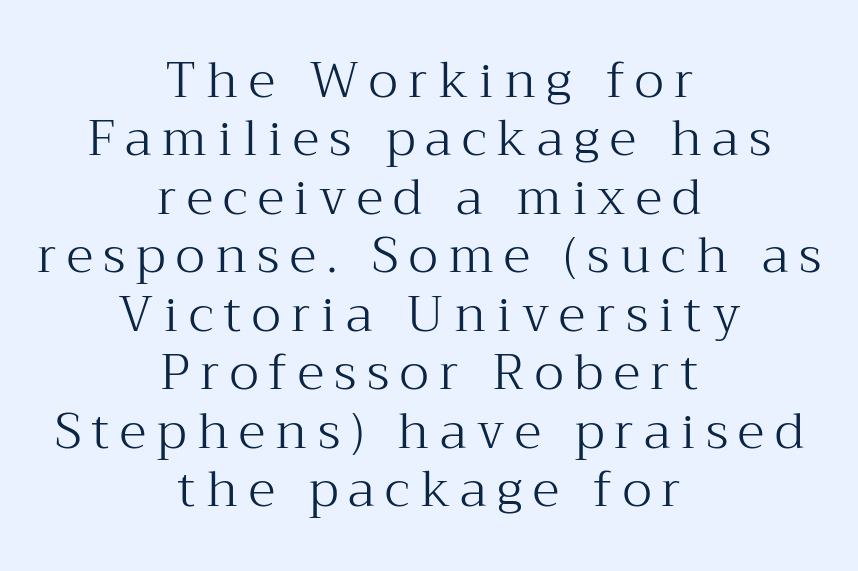
{"serif": "yes", "italic": "no", "bold": "no", "weight": "light", "width": "normal", "stroke_contrast": "medium", "x_height": "medium", "monospaced": "no", "underline": "no", "align": "center", "line_spacing_ratio": 1.17, "letter_spacing": "wide", "letter_spacing_em": 0.21, "glyph_px": 50}
